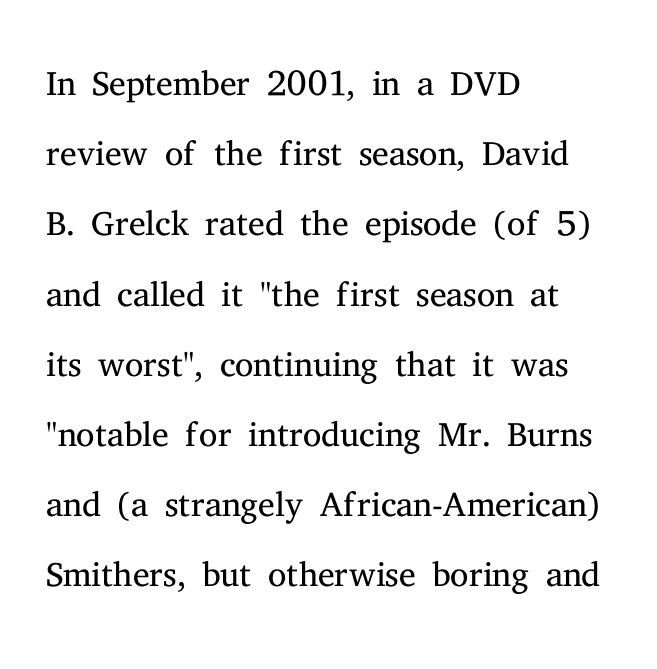
The image shows 52 px light serif type, upright; set left-aligned, normal line spacing (1.35x), normal letter spacing, not underlined; medium stroke contrast and a medium x-height.
